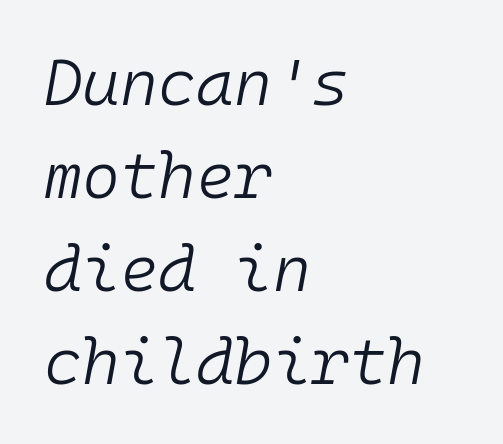
Has an underline been added? It has not. Fixed-width glyphs throughout — classic coding-font behaviour. Nothing heavy about these letters — not bold at all. Which margin do the lines hug? The left one — the right edge is uneven. Students, observe: this is what conventionally led text looks like. A typesetter would mark this as italic.
